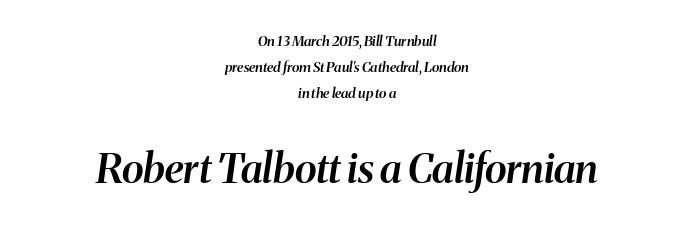
Q: Is the text bold? A: Semi-bold.
Q: Is the text italic (slanted)? A: Yes, it leans right by about 8 degrees.
Q: Is the text underlined? A: No.
Q: How is the paragraph aligned? A: Centered.
Q: Is the spacing between letters normal or unusually wide? A: Normal.
Q: Which block of text is set in a larger size, the first (top) or the second (bottom)? A: The second (bottom) one.
Q: Width (condensed, normal, or wide)? A: Normal.
Q: Stroke contrast? A: Medium.
Q: x-height? A: Medium.
Q: Monospaced? A: No.
